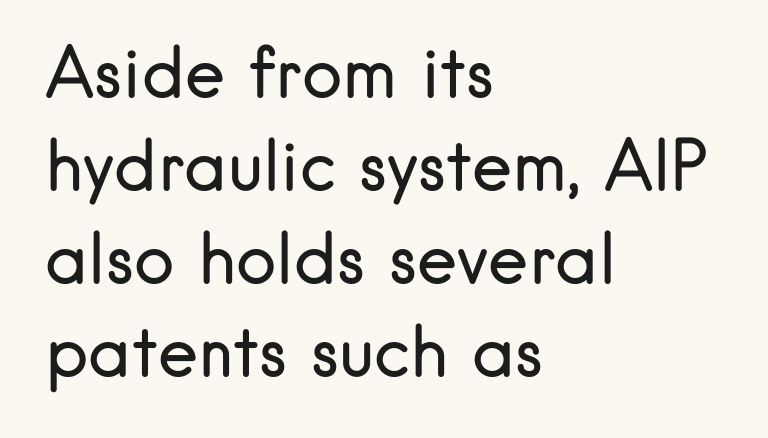
Q: Is the text bold? A: No.
Q: Is the text italic (slanted)? A: No, it is upright.
Q: Is the typeface a serif or a sans-serif typeface? A: Sans-serif.
Q: Is the text underlined? A: No.
Q: How is the paragraph aligned? A: Left-aligned.
Q: Is the spacing between letters normal or unusually wide? A: Normal.
Q: Is the spacing between lines tight, normal or loose? A: Normal.
Q: Width (condensed, normal, or wide)? A: Normal.
Q: Stroke contrast? A: Low.
Q: x-height? A: Small.
Q: Monospaced? A: No.
